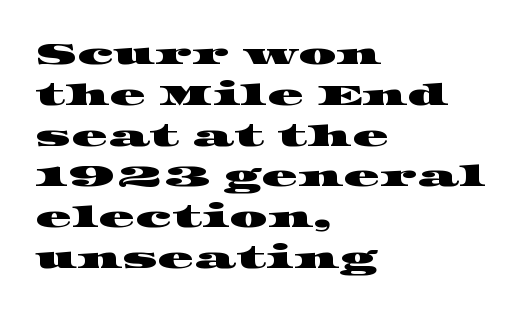
{"serif": "yes", "width": "wide", "stroke_contrast": "high", "x_height": "large", "monospaced": "no", "underline": "no", "align": "left", "line_spacing": "normal", "line_spacing_ratio": 1.36, "letter_spacing": "normal", "letter_spacing_em": 0.0, "glyph_px": 30}
